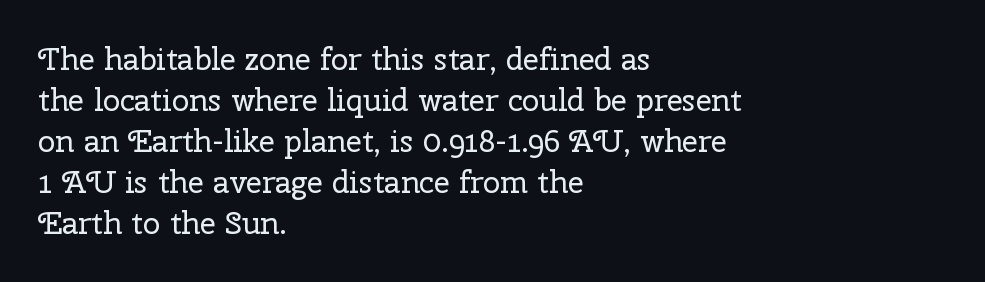
The image shows 31 px regular-weight serif type, upright; set left-aligned, normal line spacing (1.32x), normal letter spacing, not underlined; low stroke contrast and a medium x-height.
